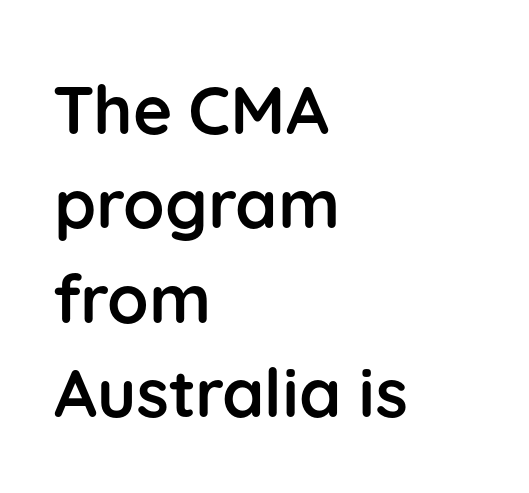
Q: Is the text bold? A: Yes.
Q: Is the text italic (slanted)? A: No, it is upright.
Q: Is the typeface a serif or a sans-serif typeface? A: Sans-serif.
Q: Is the text underlined? A: No.
Q: How is the paragraph aligned? A: Left-aligned.
Q: Is the spacing between letters normal or unusually wide? A: Normal.
Q: Is the spacing between lines tight, normal or loose? A: Normal.
Q: Width (condensed, normal, or wide)? A: Normal.
Q: Stroke contrast? A: Low.
Q: x-height? A: Medium.
Q: Monospaced? A: No.
